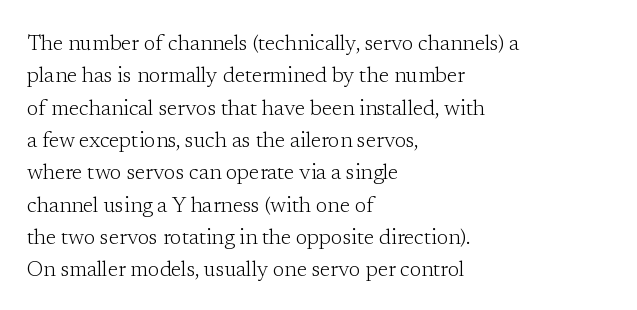
{"italic": "no", "bold": "no", "underline": "no", "align": "left", "line_spacing": "normal", "line_spacing_ratio": 1.54, "letter_spacing": "normal", "letter_spacing_em": 0.0, "glyph_px": 21}
